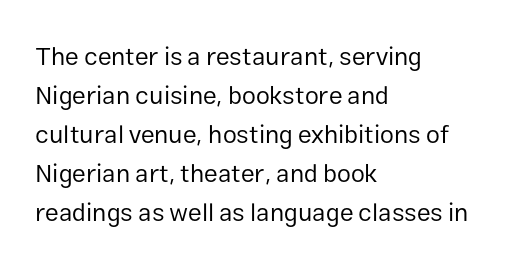
The image shows 25 px text type, upright; set left-aligned, normal line spacing (1.56x), normal letter spacing, not underlined.
